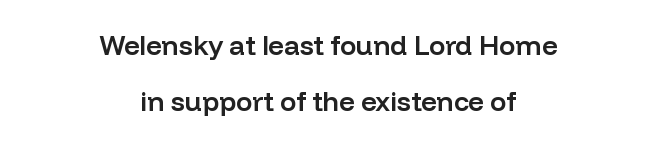
These words are printed semibold, heavier than regular yet not bold. Horizontal bands of white between lines are thick stripes. If you drew a line through each stem, it would be perfectly vertical. How are the letters spaced? Ordinarily, with no added tracking.
